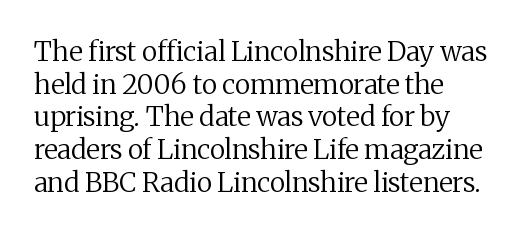
Q: Is the text bold? A: No.
Q: Is the text italic (slanted)? A: No, it is upright.
Q: Is the text underlined? A: No.
Q: How is the paragraph aligned? A: Left-aligned.
Q: Is the spacing between letters normal or unusually wide? A: Normal.
